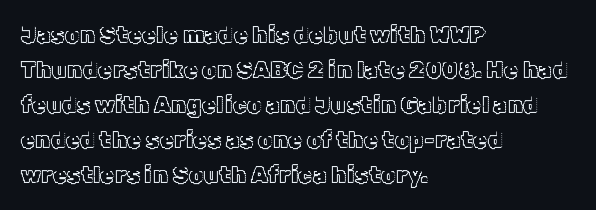
The image shows 23 px text type, upright; set left-aligned, normal line spacing (1.52x), normal letter spacing, not underlined.
